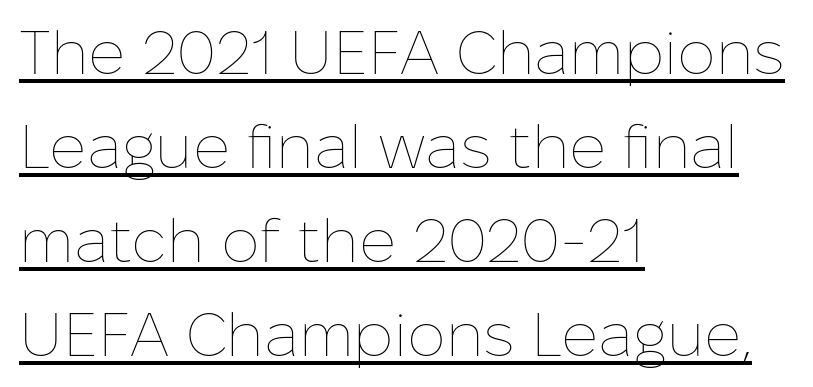
Q: Is the text bold? A: No.
Q: Is the text italic (slanted)? A: No, it is upright.
Q: Is the text underlined? A: Yes.
Q: How is the paragraph aligned? A: Left-aligned.
Q: Is the spacing between letters normal or unusually wide? A: Normal.
Q: Is the spacing between lines tight, normal or loose? A: Normal.
Q: Width (condensed, normal, or wide)? A: Normal.
Q: Stroke contrast? A: Low.
Q: x-height? A: Medium.
Q: Monospaced? A: No.
